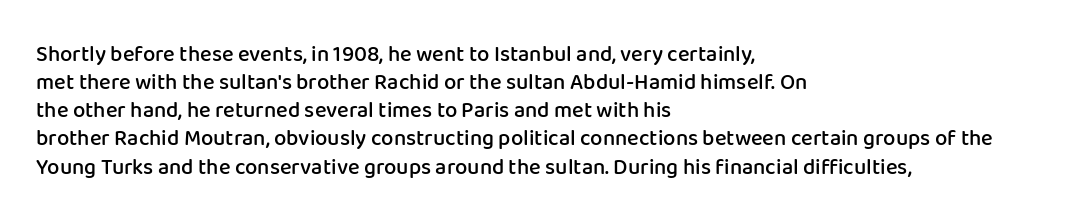
{"italic": "no", "bold": "semi", "underline": "no", "align": "left", "line_spacing": "normal", "line_spacing_ratio": 1.28, "letter_spacing": "normal", "letter_spacing_em": 0.0, "glyph_px": 22}
